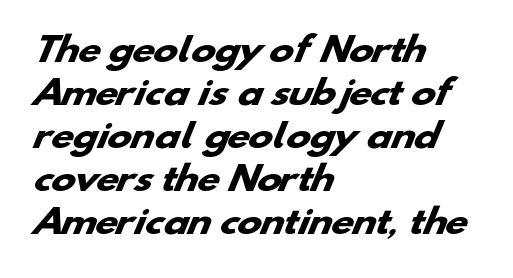
All the whitespace from short lines collects on the right. Typesetter's note: full bold, strokes at maximum text heaviness. The face used here is proportionally spaced, like ordinary book or web type. Note: no serifs on the glyphs.
